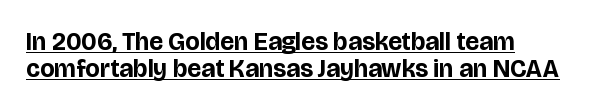
Q: Is the text bold? A: Yes.
Q: Is the text italic (slanted)? A: No, it is upright.
Q: Is the text underlined? A: Yes.
Q: How is the paragraph aligned? A: Left-aligned.
Q: Is the spacing between letters normal or unusually wide? A: Normal.
Q: Is the spacing between lines tight, normal or loose? A: Tight.
